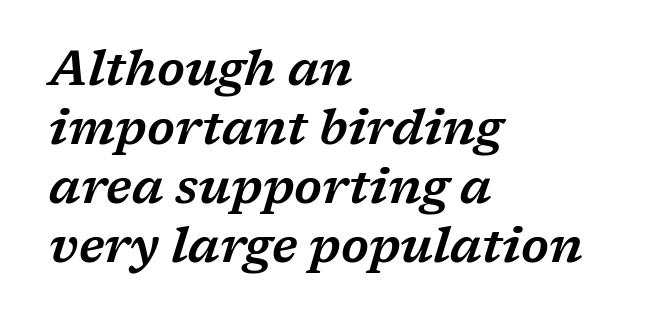
Q: Is the text italic (slanted)? A: Yes, it leans right by about 17 degrees.
Q: Is the typeface a serif or a sans-serif typeface? A: Serif.
Q: Is the text underlined? A: No.
Q: How is the paragraph aligned? A: Left-aligned.
Q: Is the spacing between letters normal or unusually wide? A: Normal.
Q: Width (condensed, normal, or wide)? A: Wide.
Q: Stroke contrast? A: Low.
Q: x-height? A: Medium.
Q: Monospaced? A: No.
